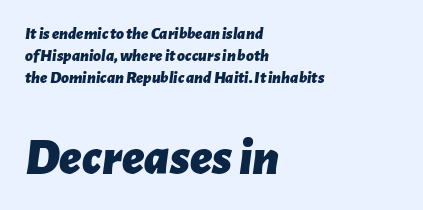
Compared with a centered layout, this one pins lines to the left instead. Top chunk: small. Bottom chunk: large. Observe the lean: these are italic letterforms. Is this a fixed-width face? No — the glyphs have proportional, varying widths. Horizontal bands of white between lines are of average thickness. Underline: absent.
